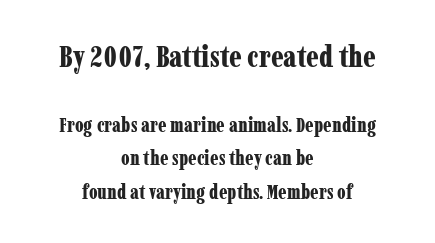
The image shows 30 px bold, condensed serif type, upright; set centered, normal line spacing (1.69x), normal letter spacing, not underlined; the first (top) block is 1.5x larger; low stroke contrast and a medium x-height.
